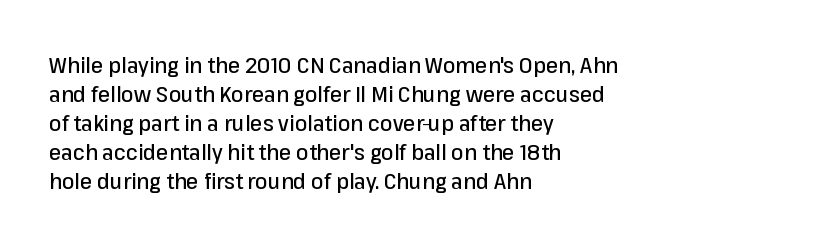
The image shows 22 px text type, upright; set left-aligned, normal line spacing (1.32x), normal letter spacing, not underlined.
